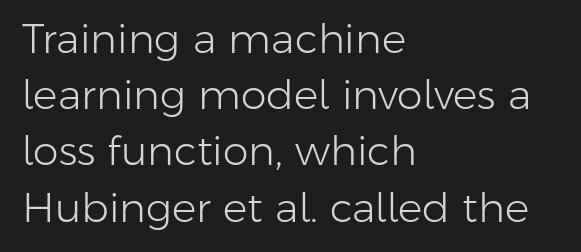
The gap between lines stays unmarked. Baseline-to-baseline distance is the conventional proportion of letter height. Typeset ragged right — the left edge is the straight one. No italicization has been applied; the sample stays upright. No extra ink here — the face is not bold.
